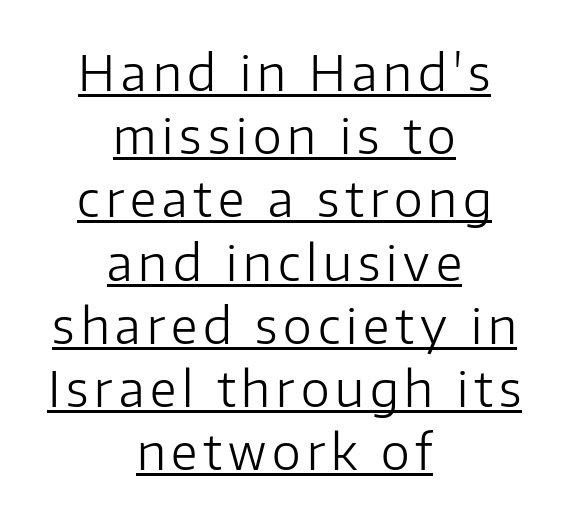
The image shows 49 px light sans-serif type, upright; set centered, normal line spacing (1.29x), underlined; low stroke contrast and a medium x-height.
